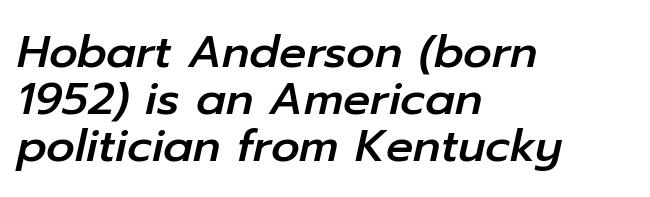
The image shows 45 px text type, italic (leaning right); set left-aligned, tight line spacing (1.04x), normal letter spacing, not underlined; low stroke contrast and a medium x-height.
